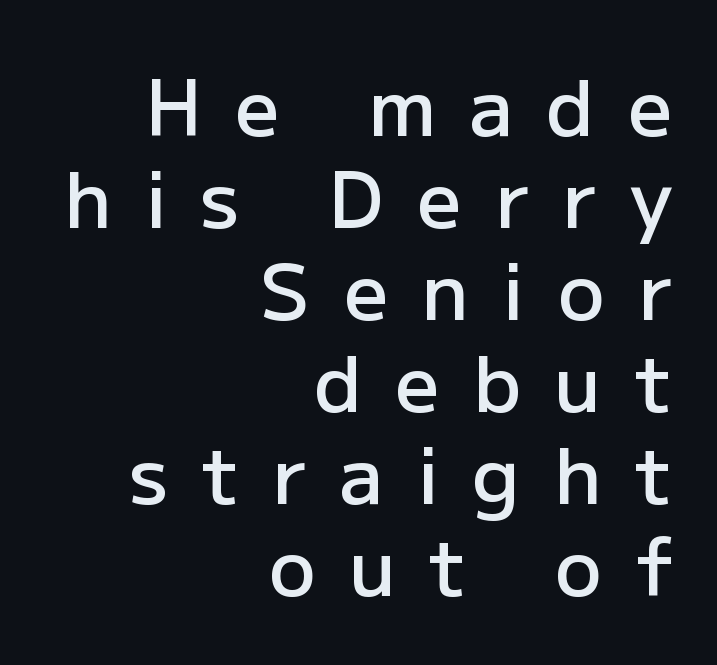
The image shows 78 px semibold sans-serif type, upright; set right-aligned, line spacing 1.18x, unusually wide letter spacing (+0.43 em), not underlined; low stroke contrast and a medium x-height.
